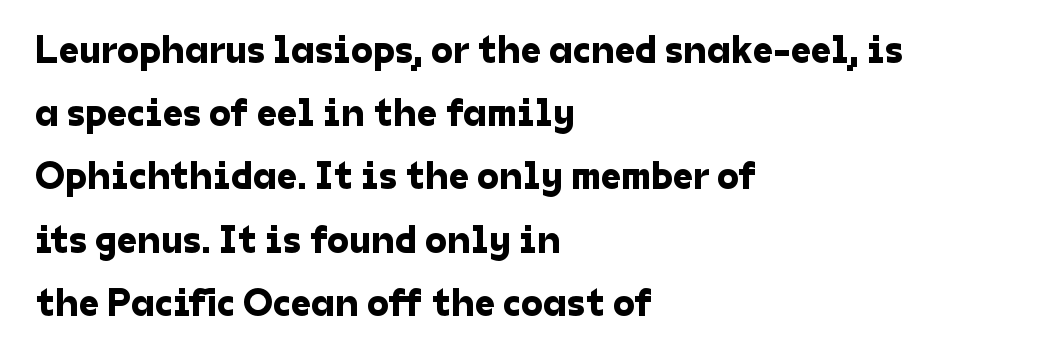
Q: Is the typeface a serif or a sans-serif typeface? A: Sans-serif.
Q: Is the text underlined? A: No.
Q: How is the paragraph aligned? A: Left-aligned.
Q: Is the spacing between letters normal or unusually wide? A: Normal.
Q: Is the spacing between lines tight, normal or loose? A: Normal.
Q: Width (condensed, normal, or wide)? A: Normal.
Q: Stroke contrast? A: Low.
Q: x-height? A: Medium.
Q: Monospaced? A: No.
